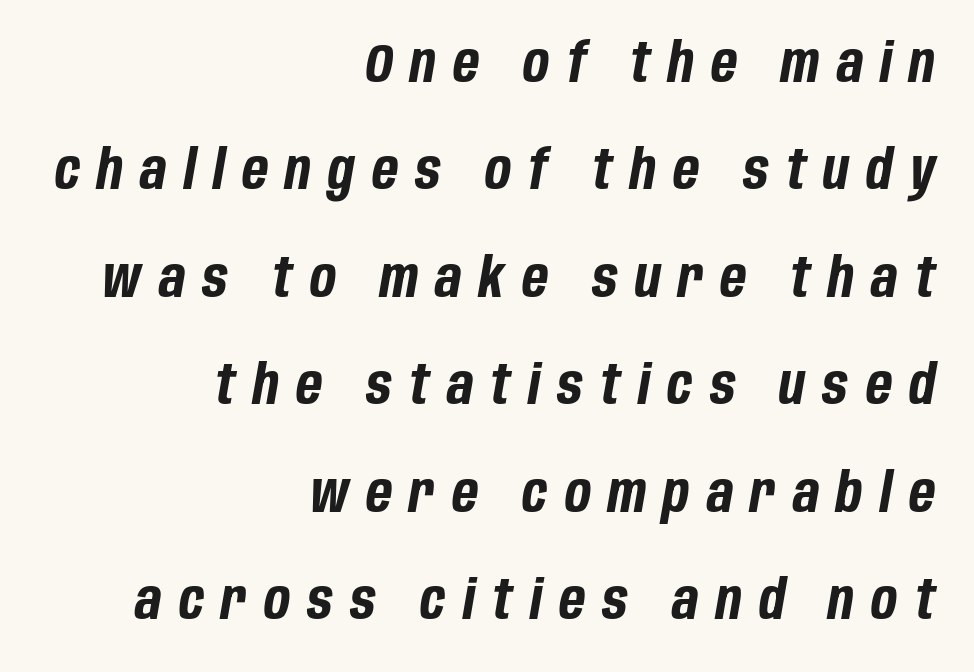
{"italic": "yes", "lean": "right", "slant_degrees": 10, "bold": "yes", "weight": "bold", "width": "condensed", "stroke_contrast": "low", "x_height": "large", "monospaced": "no", "underline": "no", "align": "right", "line_spacing": "loose", "line_spacing_ratio": 1.99, "letter_spacing": "wide", "letter_spacing_em": 0.32, "glyph_px": 54}
